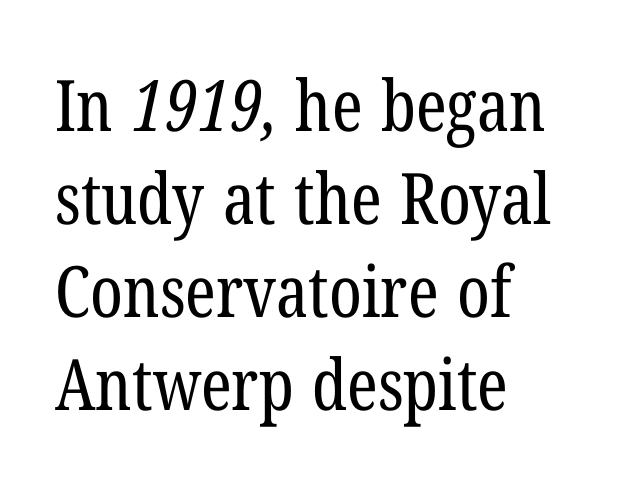
{"serif": "yes", "bold": "no", "weight": "regular", "width": "condensed", "stroke_contrast": "low", "x_height": "medium", "monospaced": "no", "underline": "no", "align": "left", "line_spacing": "normal", "line_spacing_ratio": 1.31, "letter_spacing": "normal", "letter_spacing_em": 0.0, "glyph_px": 71}
